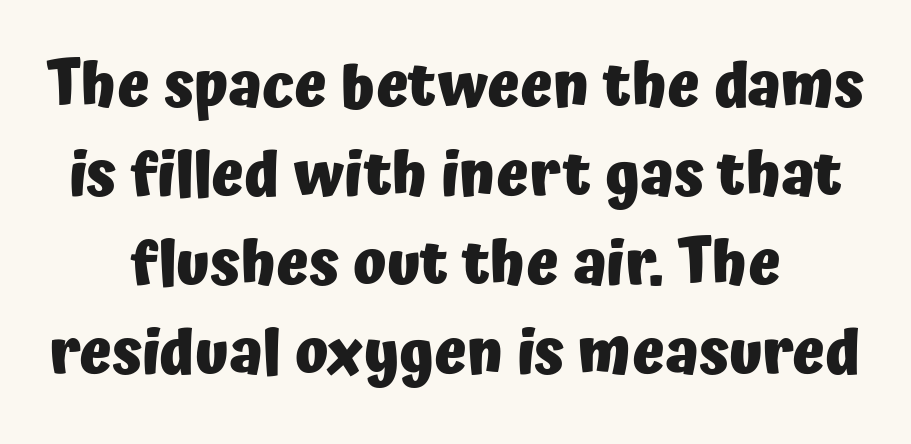
The zone under the glyphs is completely vacant. As a designer I'd log this as weight 700, bold. These lines are rendered in a variable-pitch font. Line starts and ends both wander, symmetrically.
